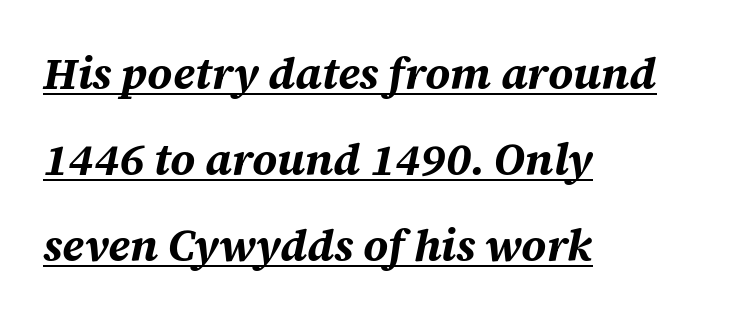
Q: Is the text bold? A: Yes.
Q: Is the text italic (slanted)? A: Yes, it leans right by about 12 degrees.
Q: Is the text underlined? A: Yes.
Q: How is the paragraph aligned? A: Left-aligned.
Q: Is the spacing between letters normal or unusually wide? A: Normal.
Q: Is the spacing between lines tight, normal or loose? A: Loose.
Q: Width (condensed, normal, or wide)? A: Normal.
Q: Stroke contrast? A: Medium.
Q: x-height? A: Large.
Q: Monospaced? A: No.
